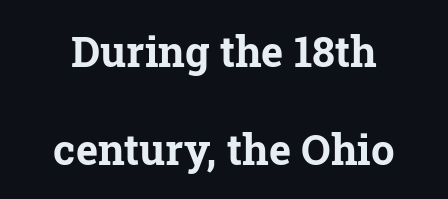
The image shows 42 px bold serif type, upright; set centered, loose line spacing (2.33x), normal letter spacing, not underlined; low stroke contrast and a medium x-height.
